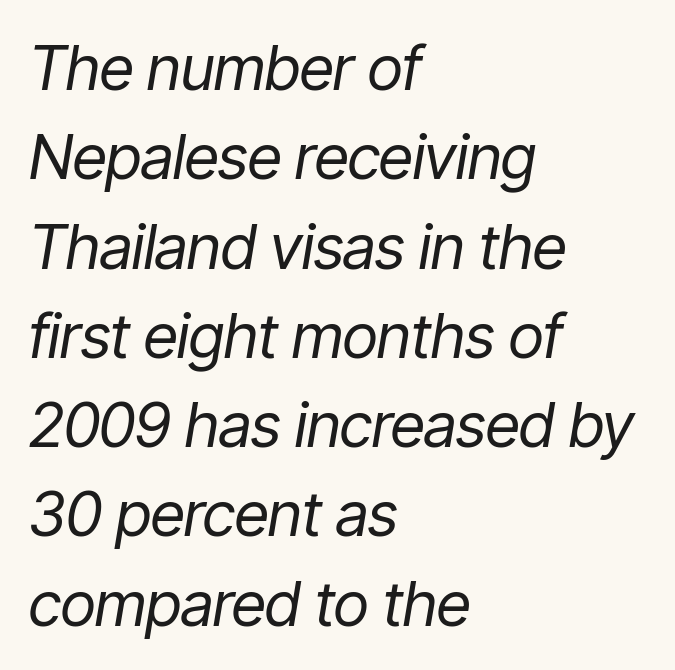
Q: Is the text bold? A: No.
Q: Is the text italic (slanted)? A: Yes, it leans right by about 9 degrees.
Q: Is the text underlined? A: No.
Q: How is the paragraph aligned? A: Left-aligned.
Q: Is the spacing between letters normal or unusually wide? A: Normal.
Q: Is the spacing between lines tight, normal or loose? A: Normal.
Q: Width (condensed, normal, or wide)? A: Condensed.
Q: Stroke contrast? A: Low.
Q: x-height? A: Medium.
Q: Monospaced? A: No.
